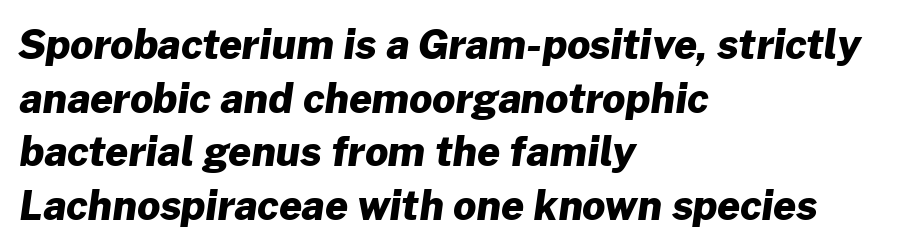
Q: Is the text bold? A: Yes.
Q: Is the typeface a serif or a sans-serif typeface? A: Sans-serif.
Q: Is the text underlined? A: No.
Q: How is the paragraph aligned? A: Left-aligned.
Q: Is the spacing between letters normal or unusually wide? A: Normal.
Q: Is the spacing between lines tight, normal or loose? A: Normal.
Q: Width (condensed, normal, or wide)? A: Normal.
Q: Stroke contrast? A: Low.
Q: x-height? A: Medium.
Q: Monospaced? A: No.
